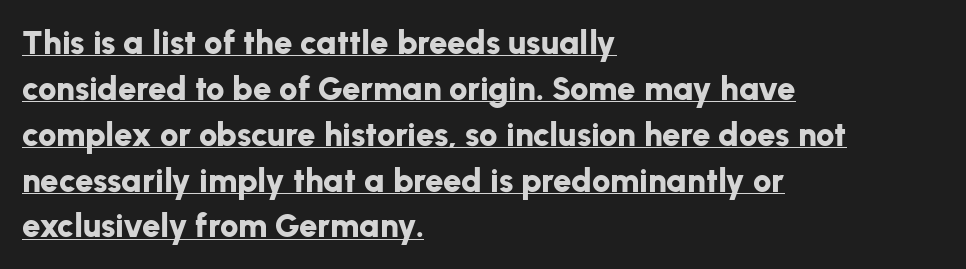
{"serif": "no", "italic": "no", "bold": "yes", "weight": "bold", "width": "normal", "stroke_contrast": "low", "x_height": "medium", "monospaced": "no", "underline": "yes", "align": "left", "line_spacing": "normal", "line_spacing_ratio": 1.39, "letter_spacing": "normal", "letter_spacing_em": 0.0, "glyph_px": 33}
